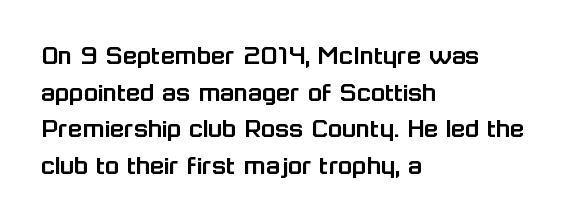
Q: Is the text italic (slanted)? A: No, it is upright.
Q: Is the typeface a serif or a sans-serif typeface? A: Sans-serif.
Q: Is the text underlined? A: No.
Q: How is the paragraph aligned? A: Left-aligned.
Q: Is the spacing between letters normal or unusually wide? A: Normal.
Q: Is the spacing between lines tight, normal or loose? A: Normal.
Q: Width (condensed, normal, or wide)? A: Normal.
Q: Stroke contrast? A: Low.
Q: x-height? A: Medium.
Q: Monospaced? A: No.
